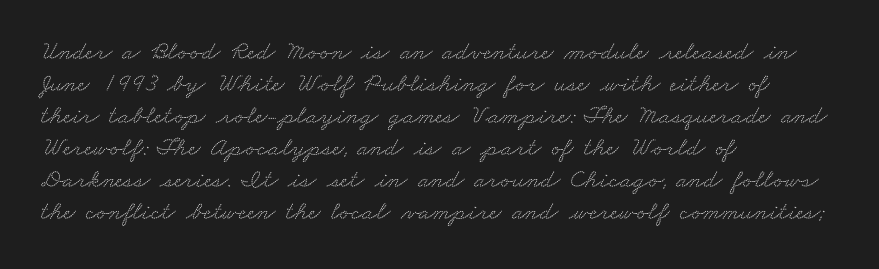
{"underline": "no", "align": "left", "line_spacing_ratio": 1.23, "letter_spacing": "normal", "letter_spacing_em": 0.0, "glyph_px": 26}
